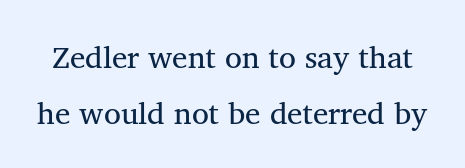
The image shows 31 px regular-weight serif type, upright; set line spacing 1.82x, normal letter spacing, not underlined; medium stroke contrast and a medium x-height.
